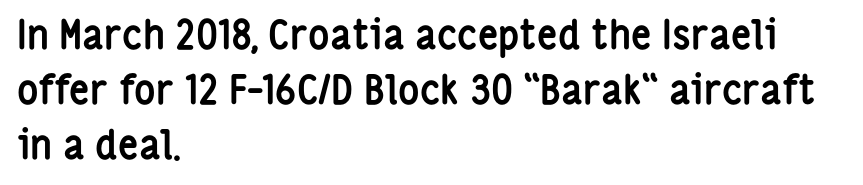
No italicization has been applied; the sample stays upright. Compared with a centered layout, this one pins lines to the left instead. The font is running at its bold setting. This rendering features lettering with no underline.
